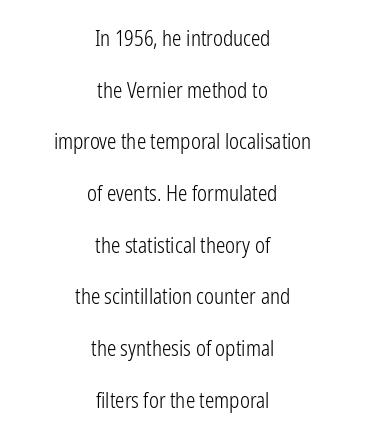
The image shows 21 px text type, upright; set centered, loose line spacing (2.46x), normal letter spacing, not underlined.
